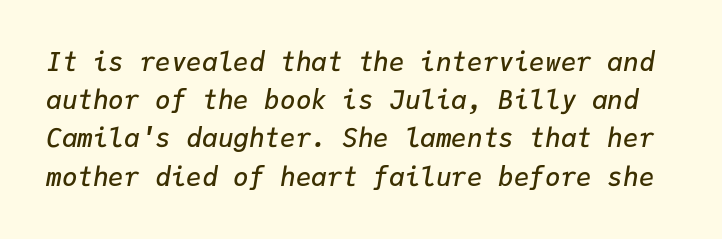
{"italic": "yes", "lean": "right", "slant_degrees": 9, "bold": "semi", "underline": "no", "line_spacing": "normal", "line_spacing_ratio": 1.47, "letter_spacing": "normal", "letter_spacing_em": 0.0, "glyph_px": 26}
